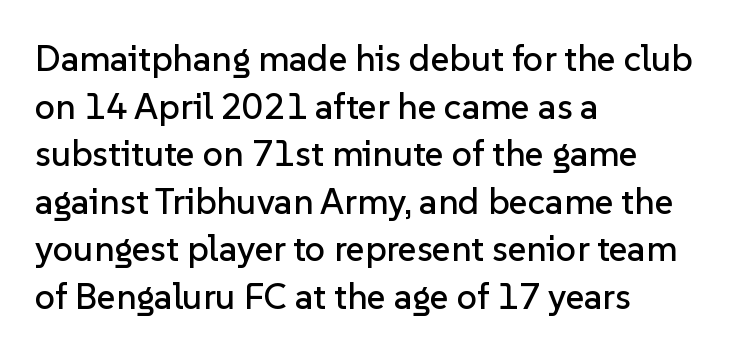
Q: Is the text italic (slanted)? A: No, it is upright.
Q: Is the typeface a serif or a sans-serif typeface? A: Sans-serif.
Q: Is the text underlined? A: No.
Q: How is the paragraph aligned? A: Left-aligned.
Q: Is the spacing between letters normal or unusually wide? A: Normal.
Q: Is the spacing between lines tight, normal or loose? A: Normal.
Q: Width (condensed, normal, or wide)? A: Normal.
Q: Stroke contrast? A: Low.
Q: x-height? A: Medium.
Q: Monospaced? A: No.
